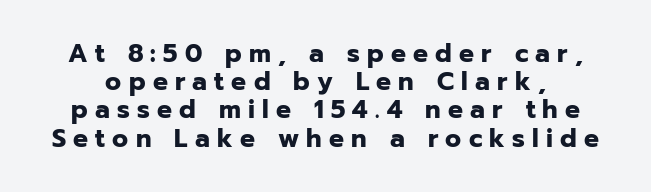
The type sits square on the baseline with zero lean. Quick note: interline space is minimal. The letterforms stand isolated, each surrounded by extra space. What weight is shown? A full bold with thick strokes. The glyphs are unaccompanied by any horizontal stroke below them.
